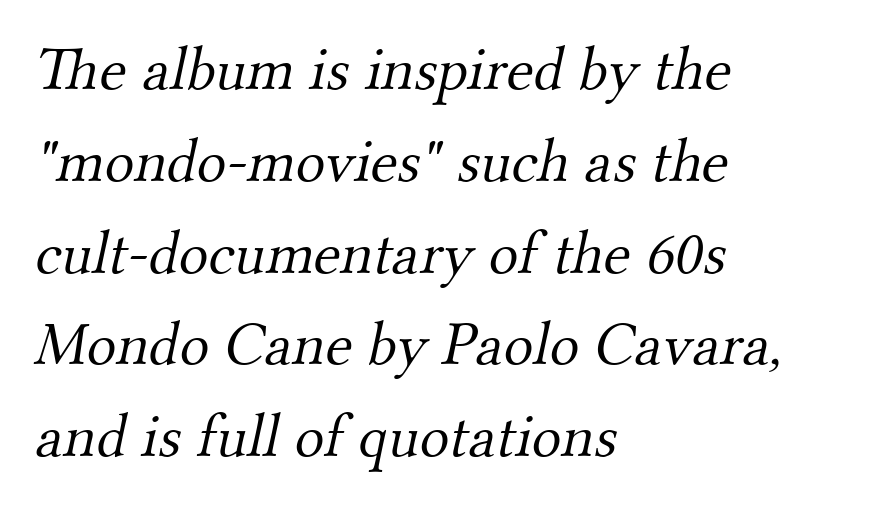
{"serif": "yes", "bold": "no", "weight": "light", "width": "normal", "stroke_contrast": "medium", "x_height": "small", "monospaced": "no", "underline": "no", "align": "left", "line_spacing": "normal", "line_spacing_ratio": 1.48, "letter_spacing": "normal", "letter_spacing_em": 0.0, "glyph_px": 62}
